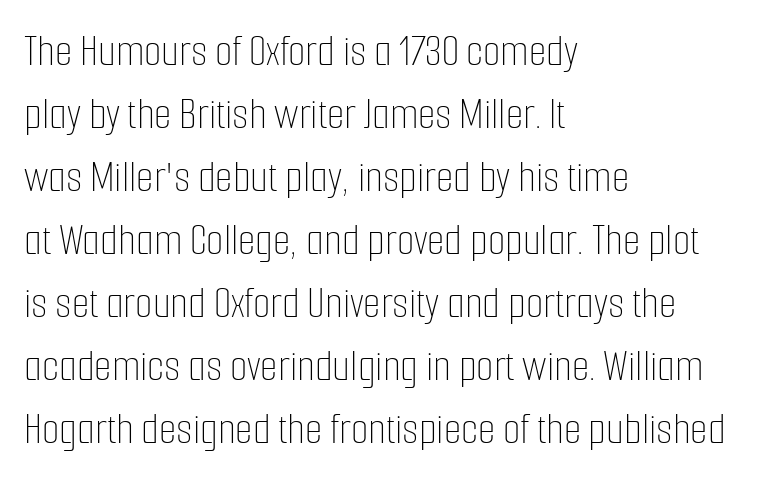
{"italic": "no", "bold": "no", "weight": "thin", "width": "condensed", "stroke_contrast": "low", "x_height": "medium", "monospaced": "no", "underline": "no", "align": "left", "line_spacing": "normal", "line_spacing_ratio": 1.4, "letter_spacing": "normal", "letter_spacing_em": 0.0, "glyph_px": 45}
